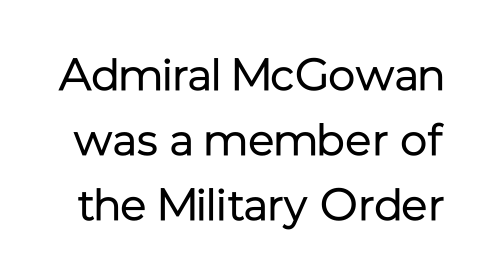
The image shows 45 px regular-weight sans-serif type, upright; set normal line spacing (1.44x), normal letter spacing, not underlined; low stroke contrast and a medium x-height.
